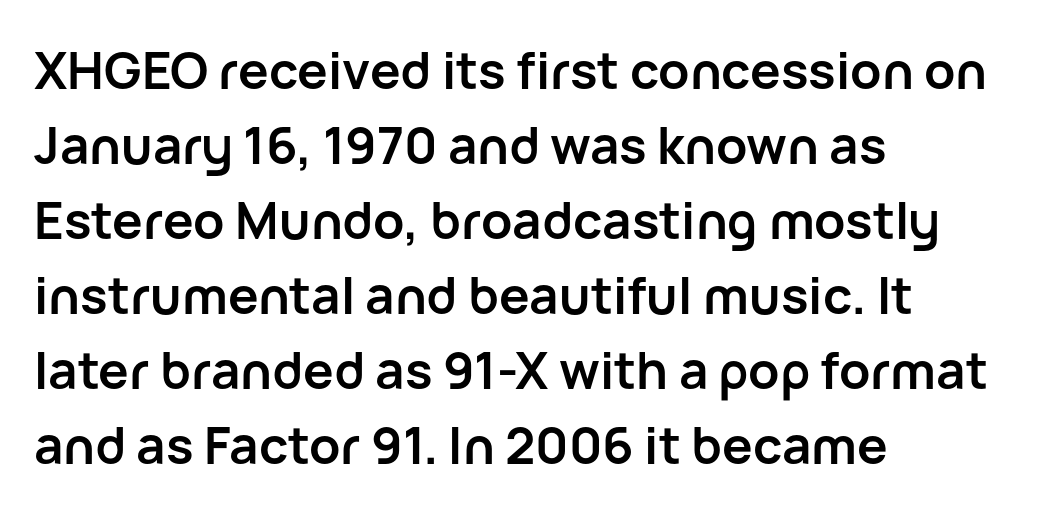
{"serif": "no", "italic": "no", "bold": "yes", "weight": "semibold", "width": "normal", "stroke_contrast": "low", "x_height": "medium", "monospaced": "no", "underline": "no", "align": "left", "line_spacing": "normal", "line_spacing_ratio": 1.47, "letter_spacing": "normal", "letter_spacing_em": 0.0, "glyph_px": 51}
